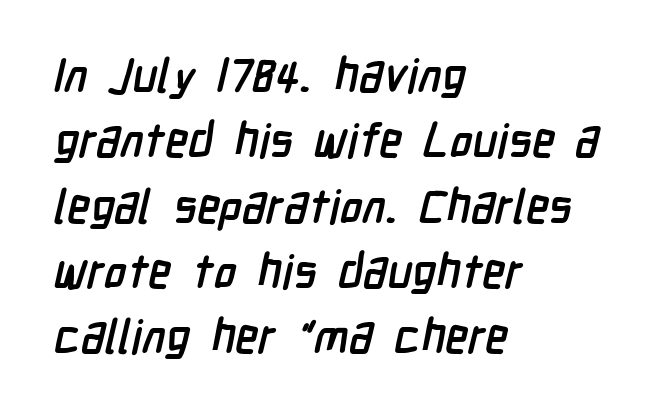
The image shows 47 px semibold, condensed sans-serif type; set left-aligned, normal line spacing (1.39x), normal letter spacing, not underlined; low stroke contrast and a medium x-height.
